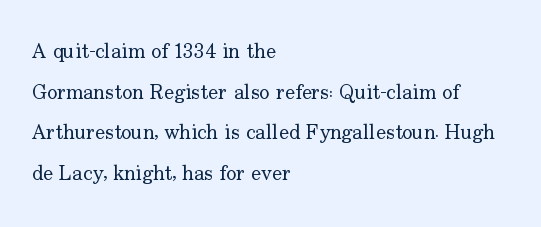
The image shows 21 px text type, upright; set left-aligned, loose line spacing (1.94x), normal letter spacing, not underlined.
